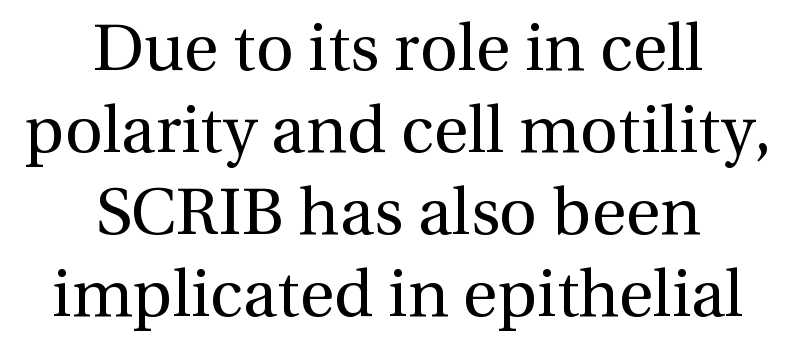
Q: Is the text bold? A: No.
Q: Is the text italic (slanted)? A: No, it is upright.
Q: Is the typeface a serif or a sans-serif typeface? A: Serif.
Q: Is the text underlined? A: No.
Q: How is the paragraph aligned? A: Centered.
Q: Is the spacing between letters normal or unusually wide? A: Normal.
Q: Width (condensed, normal, or wide)? A: Normal.
Q: x-height? A: Medium.
Q: Monospaced? A: No.
